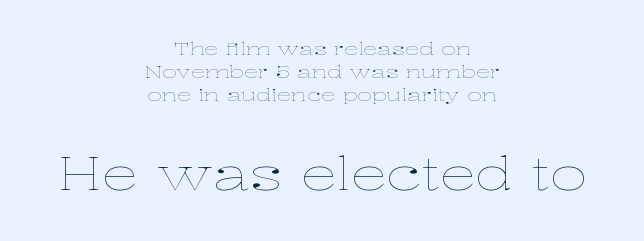
The image shows 46 px thin, wide type, upright; set centered, normal line spacing (1.27x), normal letter spacing, not underlined; the second (bottom) block is 2.56x larger; low stroke contrast and a medium x-height.
